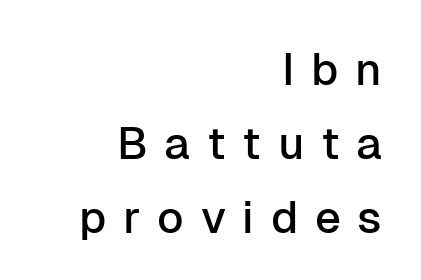
What kind of face is this? One without serifs — a sans. Spacing verdict: proportional, widths tailored to each character. These lines are set flush right with a ragged left edge. If you drew a line through each stem, it would be perfectly vertical.
